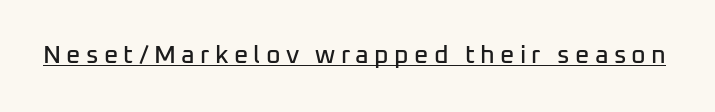
The lettering is marked with a stroke running underneath it. Style check: upright. Students, note that the glyphs here are deliberately spaced far apart.
